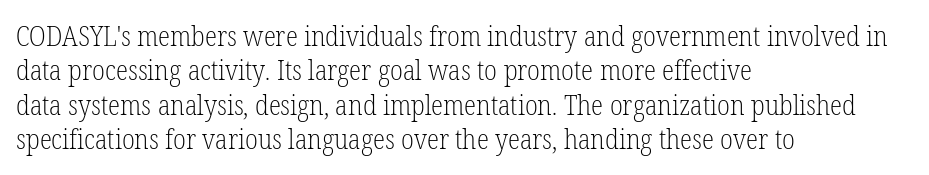
The image shows 28 px light, condensed serif type, upright; set left-aligned, line spacing 1.23x, normal letter spacing, not underlined; low stroke contrast and a medium x-height.
